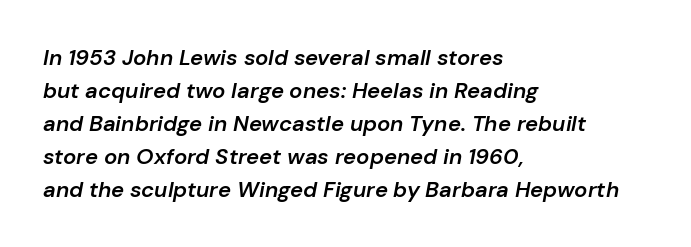
The font's italic variant was chosen for this text. Regular leading. The foot of each line stays bare and open. This rendering uses left alignment, leaving the right contour irregular. The type is set solid horizontally, with unmodified tracking.
